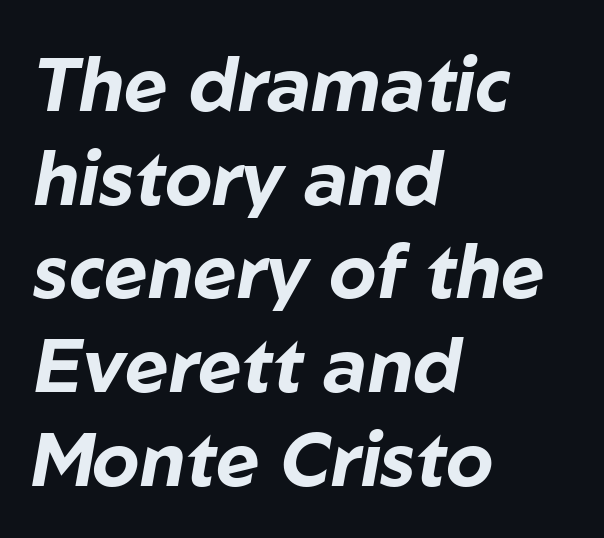
{"italic": "yes", "lean": "right", "slant_degrees": 10, "bold": "yes", "weight": "bold", "width": "normal", "stroke_contrast": "low", "x_height": "medium", "monospaced": "no", "underline": "no", "align": "left", "line_spacing": "normal", "line_spacing_ratio": 1.25, "letter_spacing": "normal", "letter_spacing_em": 0.0, "glyph_px": 75}
